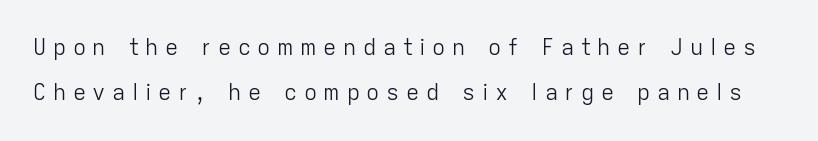
Q: Is the text bold? A: No.
Q: Is the text italic (slanted)? A: No, it is upright.
Q: Is the text underlined? A: No.
Q: Is the spacing between letters normal or unusually wide? A: Unusually wide.
Q: Is the spacing between lines tight, normal or loose? A: Loose.
